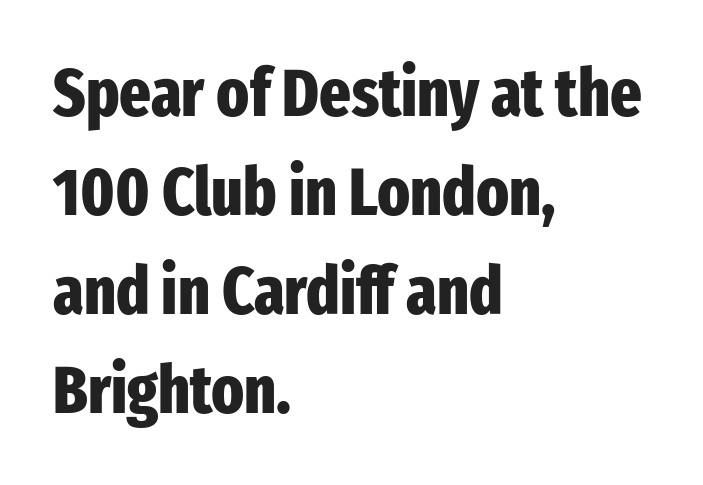
The image shows 67 px heavy, condensed sans-serif type, upright; set left-aligned, normal line spacing (1.48x), normal letter spacing, not underlined; low stroke contrast and a medium x-height.
